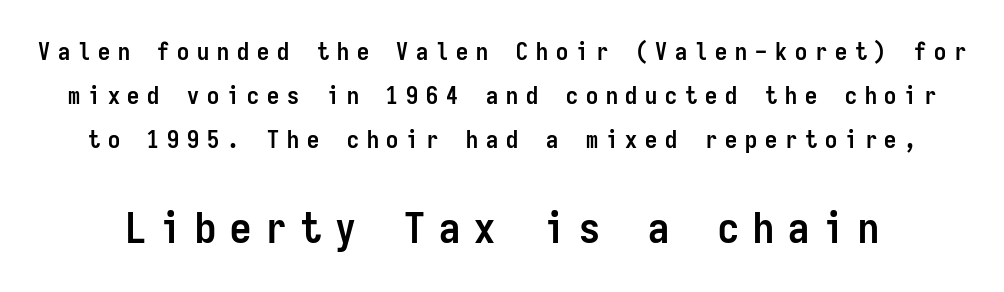
The image shows 42 px semibold, condensed sans-serif type, upright, monospaced; set line spacing 1.83x, unusually wide letter spacing (+0.33 em), not underlined; the second (bottom) block is 1.75x larger; low stroke contrast and a medium x-height.
